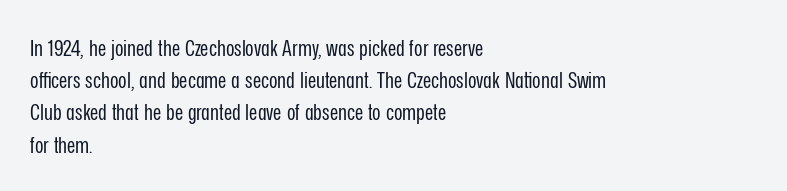
The image shows 23 px text type, upright; set left-aligned, normal line spacing (1.4x), normal letter spacing, not underlined.
